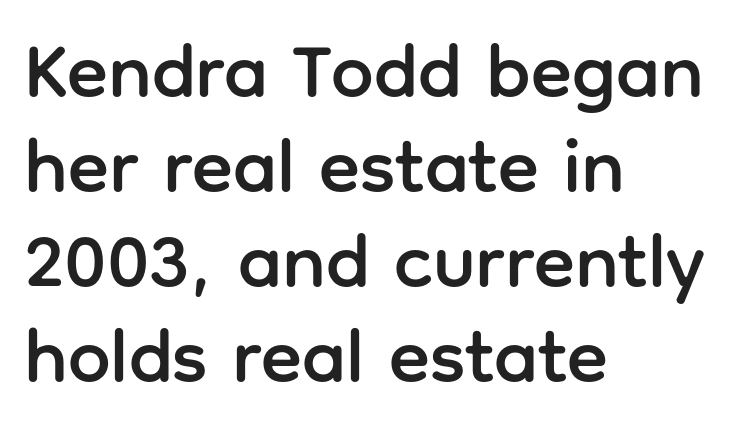
This sample is left-justified, so line endings fall wherever the words run out. Proportional: the letters do not fall into vertical columns. Descender tails drop into unmarked territory. One glance says typical: line gaps are just what's usual. Italic: no, the glyphs are upright roman. Is the letter spacing exaggerated? No — it looks like the ordinary default.
